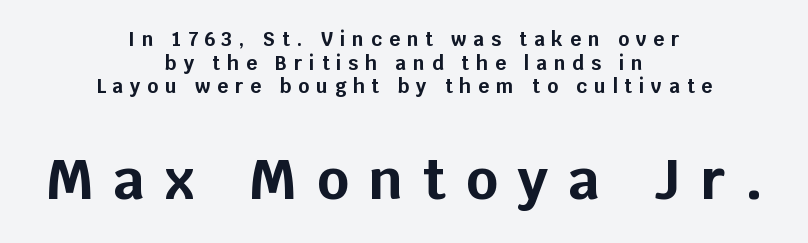
{"serif": "no", "italic": "no", "bold": "yes", "weight": "bold", "width": "normal", "stroke_contrast": "low", "x_height": "large", "monospaced": "no", "underline": "no", "align": "center", "line_spacing": "normal", "line_spacing_ratio": 1.25, "letter_spacing": "wide", "letter_spacing_em": 0.36, "larger_block": "second", "size_ratio": 2.95, "glyph_px": 56}
